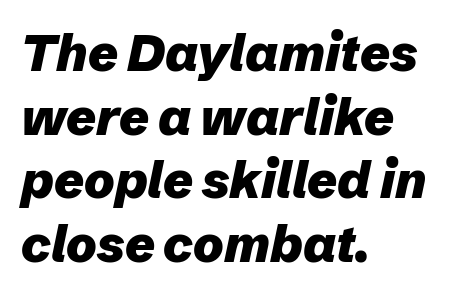
The image shows 51 px heavy type, italic (leaning right); set left-aligned, normal line spacing (1.25x), normal letter spacing, not underlined; low stroke contrast and a medium x-height.
